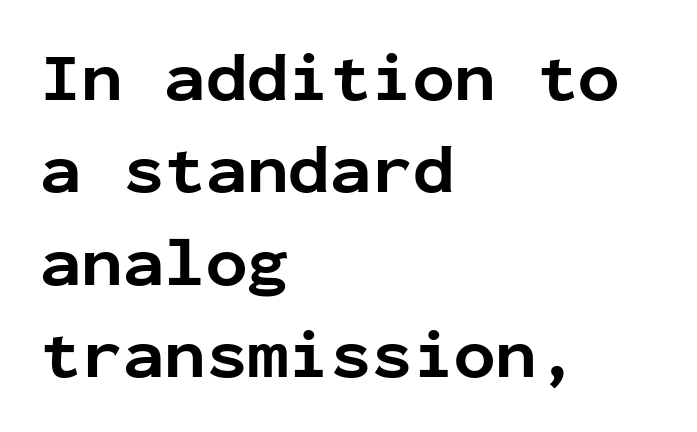
Q: Is the text bold? A: Yes.
Q: Is the text italic (slanted)? A: No, it is upright.
Q: Is the typeface a serif or a sans-serif typeface? A: Sans-serif.
Q: Is the text underlined? A: No.
Q: How is the paragraph aligned? A: Left-aligned.
Q: Is the spacing between letters normal or unusually wide? A: Normal.
Q: Is the spacing between lines tight, normal or loose? A: Normal.
Q: Width (condensed, normal, or wide)? A: Normal.
Q: Stroke contrast? A: Low.
Q: x-height? A: Medium.
Q: Monospaced? A: Yes.
